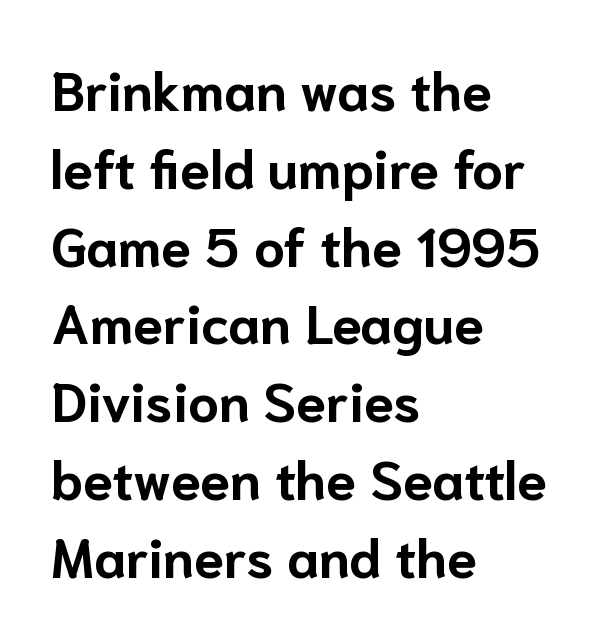
{"serif": "no", "italic": "no", "bold": "yes", "weight": "bold", "width": "normal", "stroke_contrast": "low", "x_height": "medium", "monospaced": "no", "underline": "no", "align": "left", "line_spacing": "normal", "line_spacing_ratio": 1.44, "letter_spacing": "normal", "letter_spacing_em": 0.0, "glyph_px": 54}
